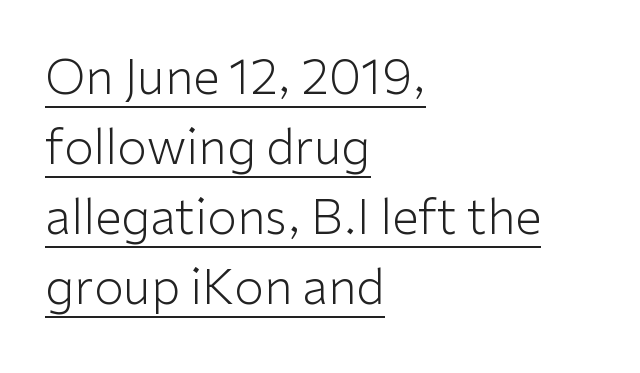
The image shows 48 px light sans-serif type, upright; set left-aligned, normal line spacing (1.46x), normal letter spacing, underlined; low stroke contrast and a medium x-height.
